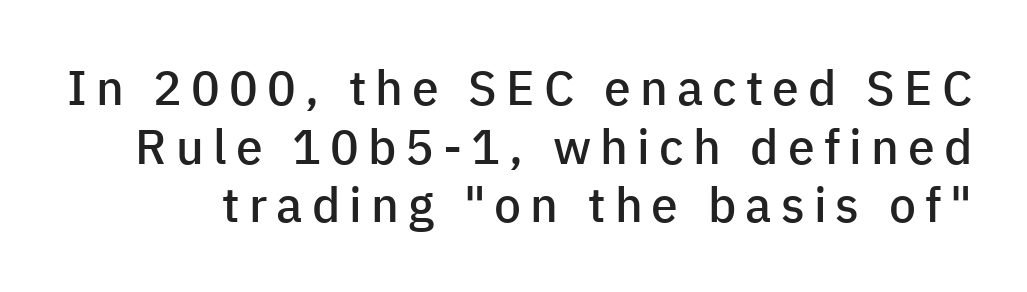
The image shows 48 px semibold sans-serif type, upright; set line spacing 1.22x, not underlined; low stroke contrast and a medium x-height.
